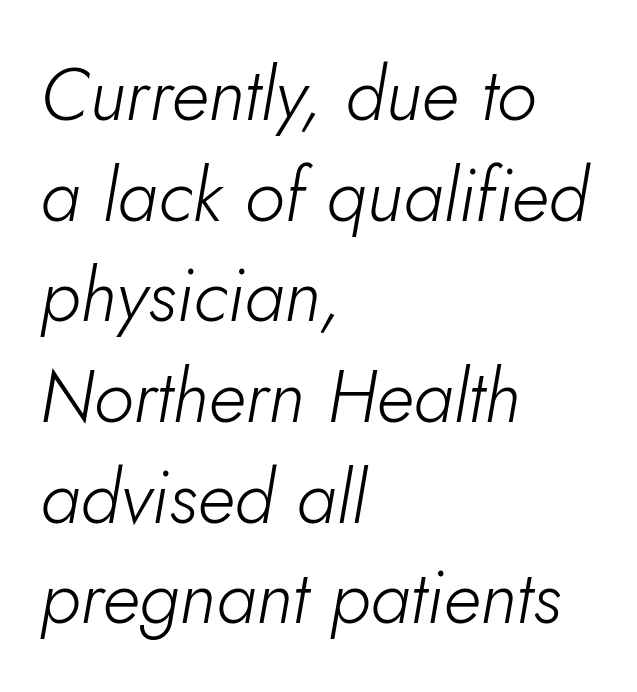
{"italic": "yes", "lean": "right", "slant_degrees": 10, "bold": "no", "weight": "light", "width": "normal", "stroke_contrast": "low", "x_height": "small", "monospaced": "no", "underline": "no", "align": "left", "line_spacing": "normal", "line_spacing_ratio": 1.36, "letter_spacing": "normal", "letter_spacing_em": 0.0, "glyph_px": 74}
